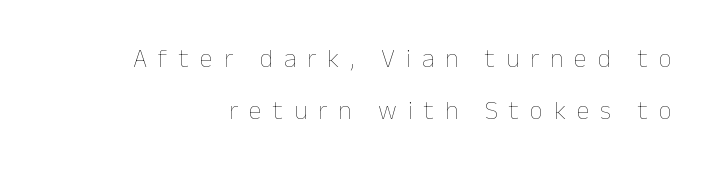
The image shows 26 px text type, upright; set right-aligned, loose line spacing (1.99x), unusually wide letter spacing (+0.42 em), not underlined.
